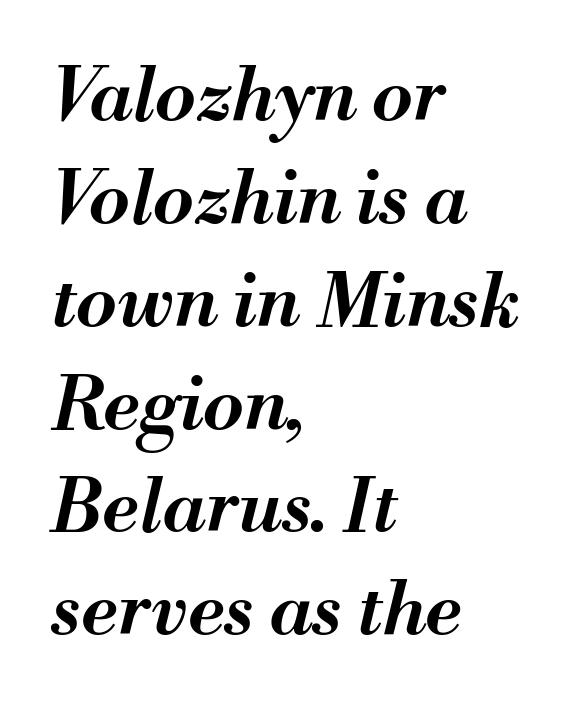
{"italic": "yes", "lean": "right", "slant_degrees": 13, "bold": "semi", "weight": "semibold", "width": "normal", "stroke_contrast": "medium", "x_height": "small", "monospaced": "no", "underline": "no", "align": "left", "line_spacing": "normal", "line_spacing_ratio": 1.39, "letter_spacing": "normal", "letter_spacing_em": 0.0, "glyph_px": 74}
